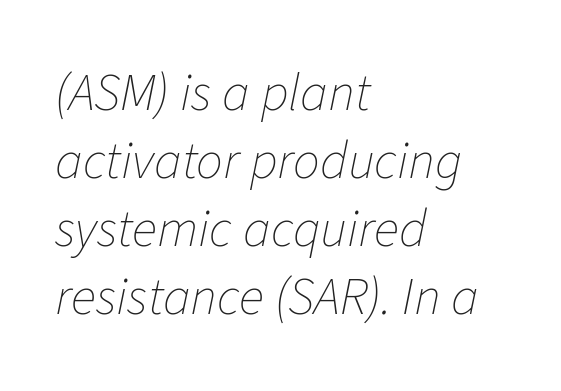
The space directly below the letters is spotless. What's the leading like? Ordinary, nothing unusual. Tracking value appears to be zero — textbook default spacing. In terms of posture, this sample is oblique. A quiet, ordinary-to-light weight characterises the typeface.
